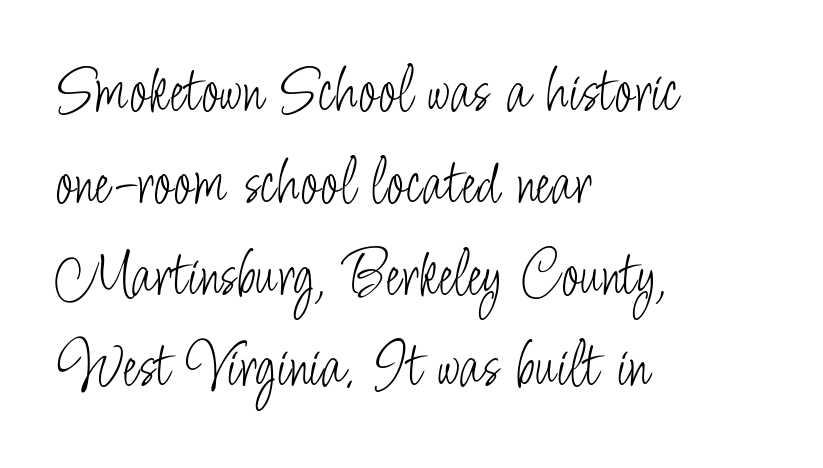
This block has exactly the height ordinary leading produces. Unmarked baselines from the first word to the last. These lines are rendered in a variable-pitch font. The paragraph shown leans on its left margin.
